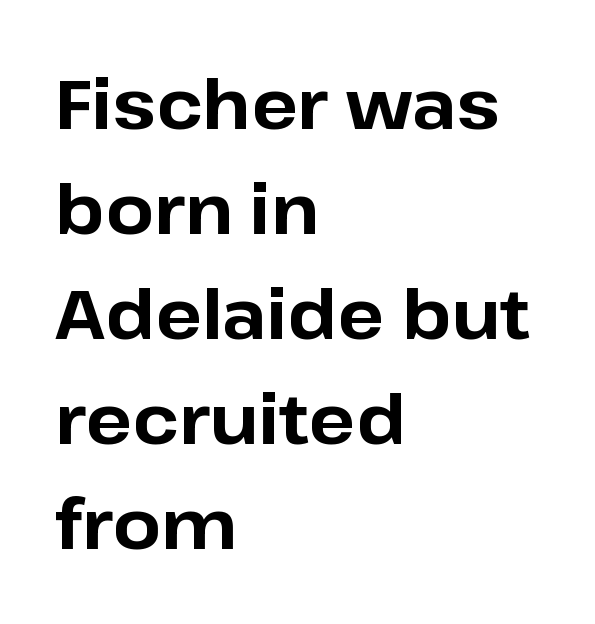
The image shows 69 px bold sans-serif type, upright; set left-aligned, normal line spacing (1.52x), normal letter spacing, not underlined; low stroke contrast and a medium x-height.
